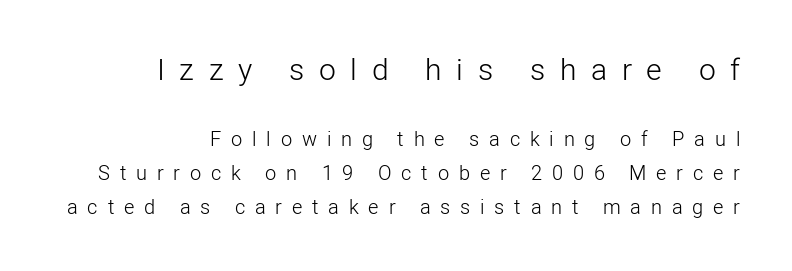
Q: Is the text bold? A: No.
Q: Is the text italic (slanted)? A: No, it is upright.
Q: Is the typeface a serif or a sans-serif typeface? A: Sans-serif.
Q: Is the text underlined? A: No.
Q: How is the paragraph aligned? A: Right-aligned.
Q: Is the spacing between letters normal or unusually wide? A: Unusually wide.
Q: Is the spacing between lines tight, normal or loose? A: Normal.
Q: Which block of text is set in a larger size, the first (top) or the second (bottom)? A: The first (top) one.
Q: Width (condensed, normal, or wide)? A: Normal.
Q: Stroke contrast? A: Low.
Q: x-height? A: Medium.
Q: Monospaced? A: No.
